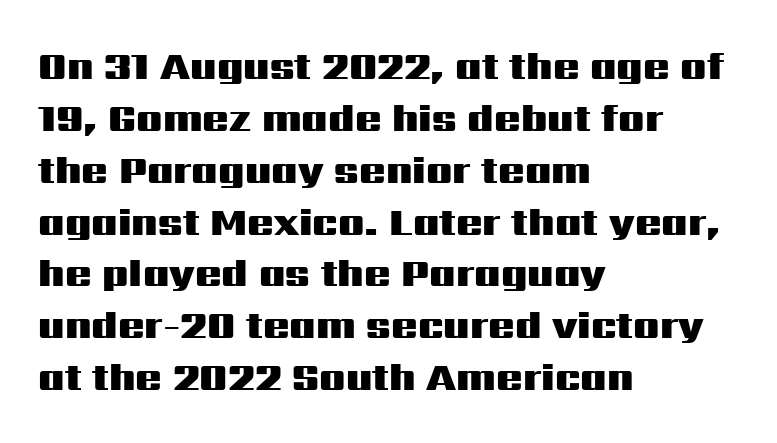
The image shows 39 px heavy, wide sans-serif type, upright; set left-aligned, normal line spacing (1.33x), normal letter spacing, not underlined; medium stroke contrast and a medium x-height.
